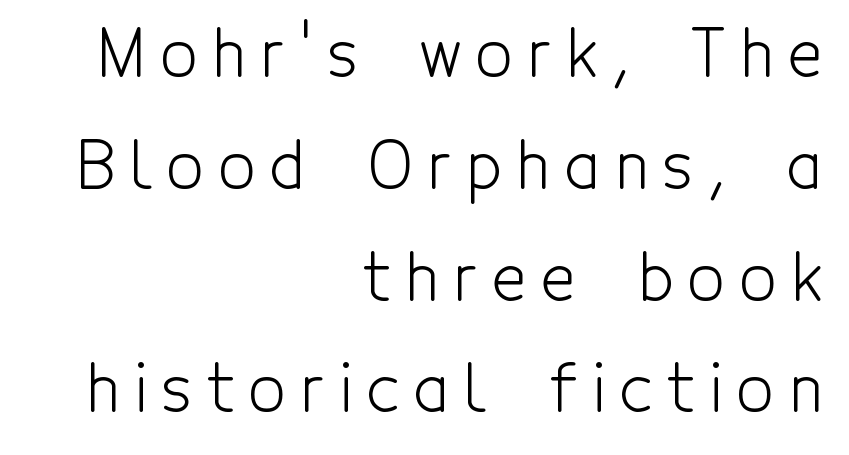
Q: Is the text bold? A: No.
Q: Is the text italic (slanted)? A: No, it is upright.
Q: Is the typeface a serif or a sans-serif typeface? A: Sans-serif.
Q: Is the text underlined? A: No.
Q: How is the paragraph aligned? A: Right-aligned.
Q: Is the spacing between letters normal or unusually wide? A: Unusually wide.
Q: Width (condensed, normal, or wide)? A: Condensed.
Q: x-height? A: Medium.
Q: Monospaced? A: No.
